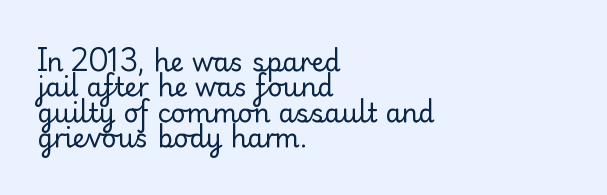
Q: Is the text bold? A: No.
Q: Is the text italic (slanted)? A: No, it is upright.
Q: Is the text underlined? A: No.
Q: How is the paragraph aligned? A: Left-aligned.
Q: Is the spacing between letters normal or unusually wide? A: Normal.
Q: Is the spacing between lines tight, normal or loose? A: Tight.
